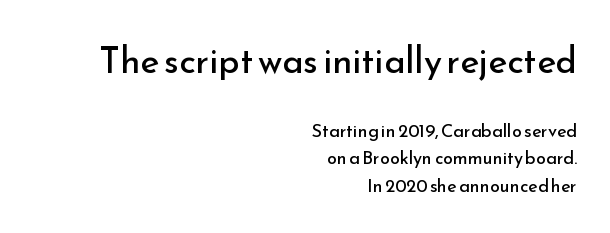
Q: Is the text bold? A: No.
Q: Is the text italic (slanted)? A: No, it is upright.
Q: Is the typeface a serif or a sans-serif typeface? A: Sans-serif.
Q: Is the text underlined? A: No.
Q: How is the paragraph aligned? A: Right-aligned.
Q: Is the spacing between letters normal or unusually wide? A: Normal.
Q: Is the spacing between lines tight, normal or loose? A: Normal.
Q: Which block of text is set in a larger size, the first (top) or the second (bottom)? A: The first (top) one.
Q: Width (condensed, normal, or wide)? A: Normal.
Q: Stroke contrast? A: Low.
Q: x-height? A: Small.
Q: Monospaced? A: No.
